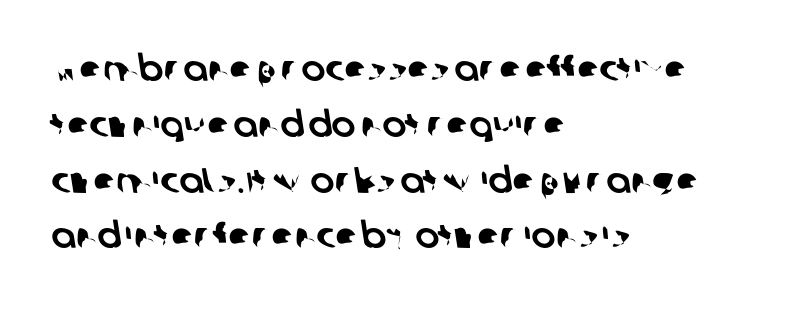
Honestly, the row spacing looks completely unremarkable. Regarding serifs, this sample does without them. Short and long lines alike share a common starting point at left. Bare-footed words on every line. Spacing verdict: proportional, widths tailored to each character. The letters sit at their default tracking, neither squeezed nor spread.
